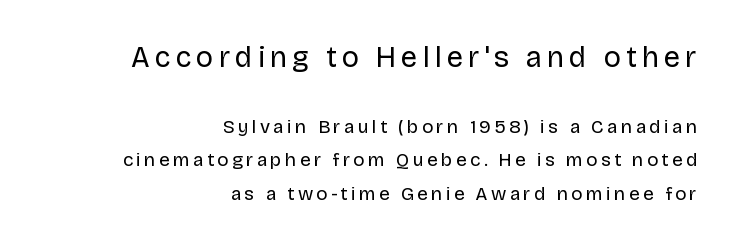
{"serif": "no", "italic": "no", "bold": "no", "weight": "regular", "width": "normal", "stroke_contrast": "low", "x_height": "large", "monospaced": "no", "underline": "no", "align": "right", "line_spacing_ratio": 1.77, "larger_block": "first", "size_ratio": 1.53, "glyph_px": 29}
